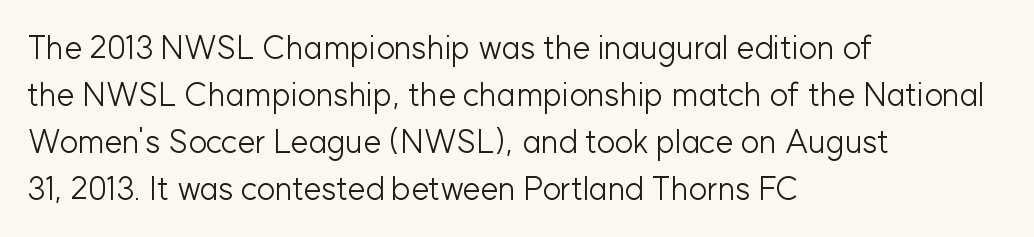
The image shows 32 px light sans-serif type, upright; set left-aligned, normal line spacing (1.47x), normal letter spacing, not underlined; low stroke contrast and a medium x-height.
